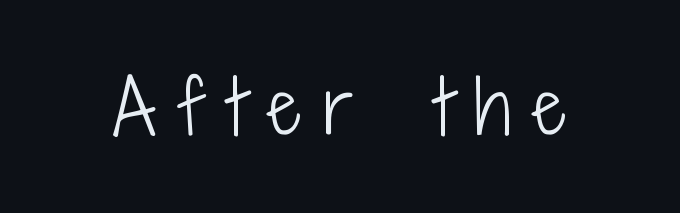
What stands out about the letter spacing? Its width — letters are far apart. No heavy texture on the line: the type isn't bold. Only glyphs here, with clear space below each row. Nothing sits at the stroke ends, so this counts as sans-serif. Note the varied advance widths — an 'i' is clearly narrower than an 'm'.
